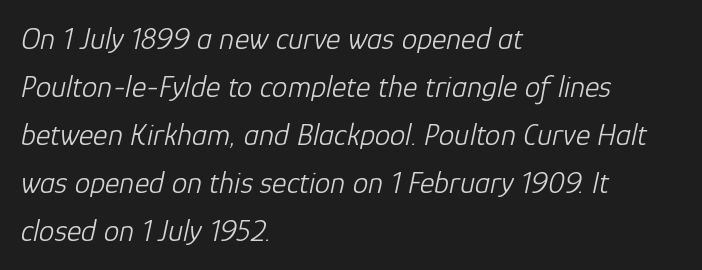
{"italic": "yes", "lean": "right", "slant_degrees": 12, "bold": "no", "weight": "light", "width": "normal", "stroke_contrast": "low", "x_height": "medium", "monospaced": "no", "underline": "no", "align": "left", "line_spacing": "normal", "line_spacing_ratio": 1.55, "letter_spacing": "normal", "letter_spacing_em": 0.0, "glyph_px": 31}
